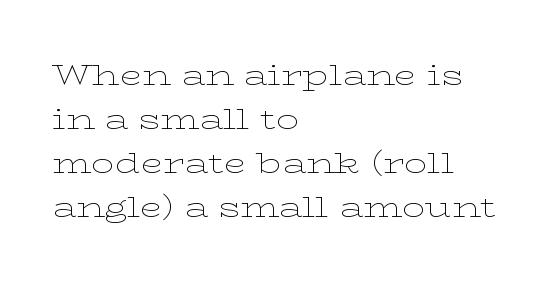
Reading down the block, your eye returns to a fixed left position each line. How are the letters spaced? Ordinarily, with no added tracking. The strokes are not fattened; the text isn't bold. The lettering stays uniformly vertical, giving the passage a roman look.
